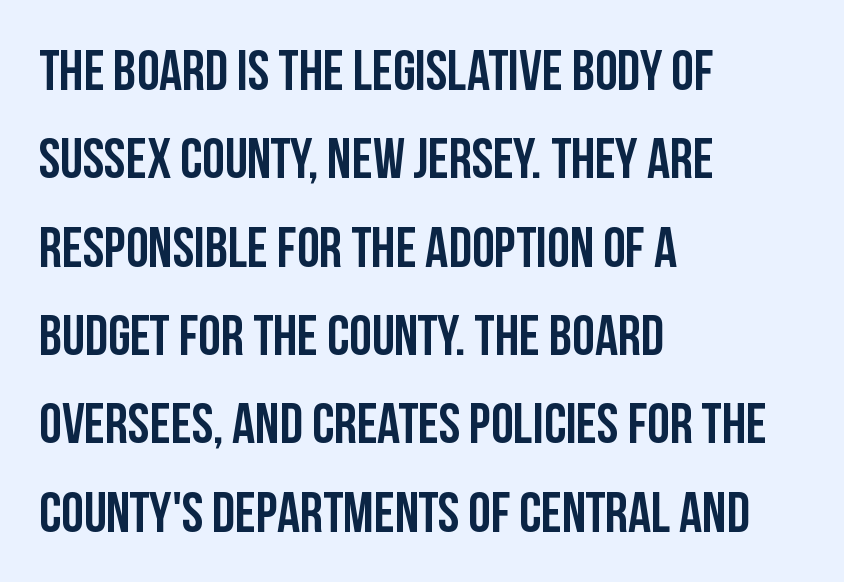
{"serif": "no", "italic": "no", "bold": "yes", "weight": "semibold", "width": "condensed", "stroke_contrast": "low", "x_height": "large", "monospaced": "no", "underline": "no", "align": "left", "line_spacing": "normal", "line_spacing_ratio": 1.55, "letter_spacing": "normal", "letter_spacing_em": 0.0, "glyph_px": 57}
